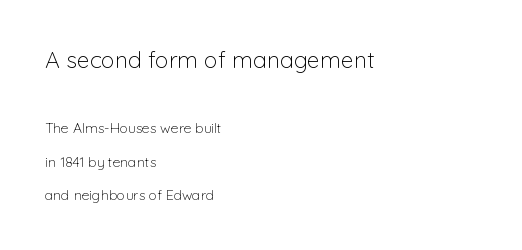
{"italic": "no", "bold": "no", "underline": "no", "align": "left", "line_spacing": "loose", "line_spacing_ratio": 2.41, "letter_spacing": "normal", "letter_spacing_em": 0.0, "larger_block": "first", "size_ratio": 1.64, "glyph_px": 23}
